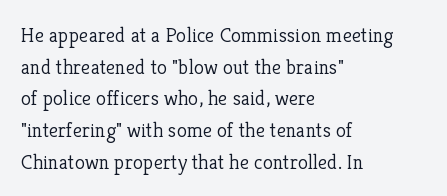
{"italic": "no", "bold": "no", "underline": "no", "align": "left", "line_spacing": "normal", "line_spacing_ratio": 1.51, "letter_spacing": "normal", "letter_spacing_em": 0.0, "glyph_px": 21}
